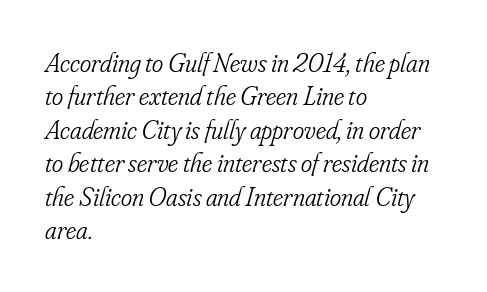
Q: Is the text bold? A: No.
Q: Is the text italic (slanted)? A: Yes, it leans right by about 16 degrees.
Q: Is the text underlined? A: No.
Q: How is the paragraph aligned? A: Left-aligned.
Q: Is the spacing between letters normal or unusually wide? A: Normal.
